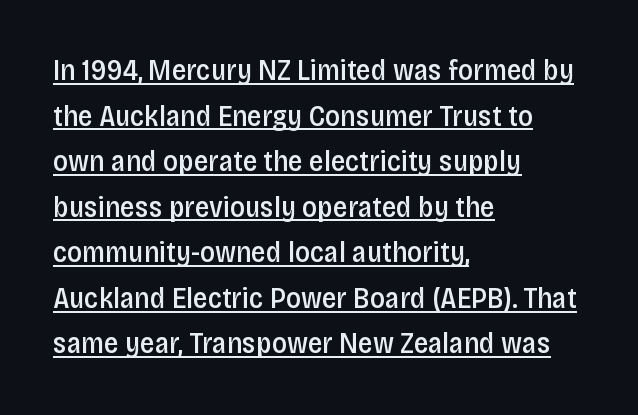
If you measured baseline to baseline, you'd find a middling distance. Descenders here cross a horizontal rule under the line. The line texture is even and compact thanks to regular tracking. Bold? Not quite — semibold, heavier than regular but stopping short. The letters stand straight up with perfectly vertical stems.
